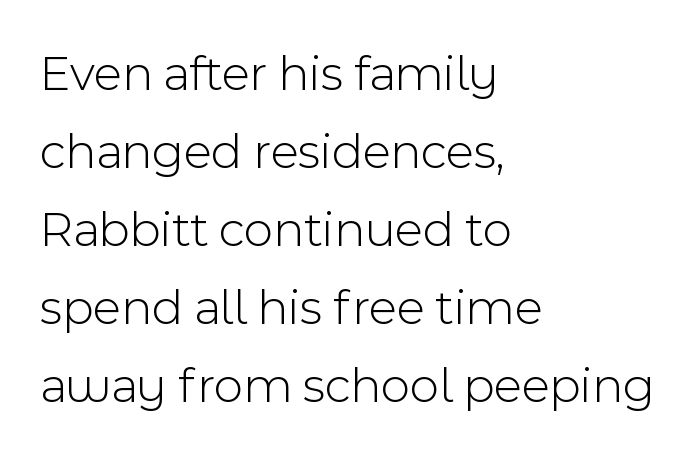
This rendering uses left alignment, leaving the right contour irregular. The letters advance in unequal steps, a hallmark of proportional type. Summary of vertical rhythm: regular, with standard interline spacing. Bare-footed words on every line.
